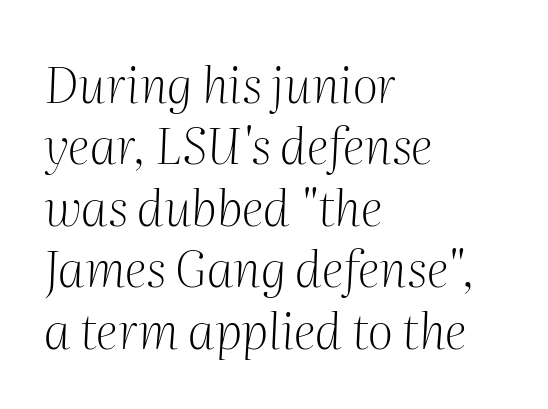
{"serif": "yes", "italic": "yes", "lean": "right", "slant_degrees": 2, "bold": "no", "weight": "light", "width": "normal", "stroke_contrast": "medium", "x_height": "medium", "monospaced": "no", "underline": "no", "align": "left", "line_spacing_ratio": 1.23, "letter_spacing": "normal", "letter_spacing_em": 0.0, "glyph_px": 50}
